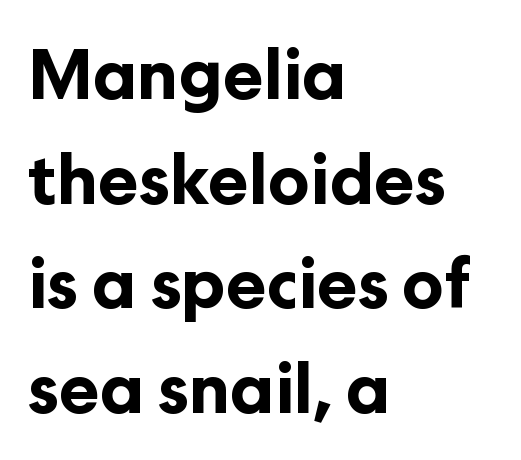
Q: Is the text bold? A: Yes.
Q: Is the text italic (slanted)? A: No, it is upright.
Q: Is the typeface a serif or a sans-serif typeface? A: Sans-serif.
Q: Is the text underlined? A: No.
Q: How is the paragraph aligned? A: Left-aligned.
Q: Is the spacing between letters normal or unusually wide? A: Normal.
Q: Is the spacing between lines tight, normal or loose? A: Normal.
Q: Width (condensed, normal, or wide)? A: Normal.
Q: Stroke contrast? A: Low.
Q: x-height? A: Medium.
Q: Monospaced? A: No.
